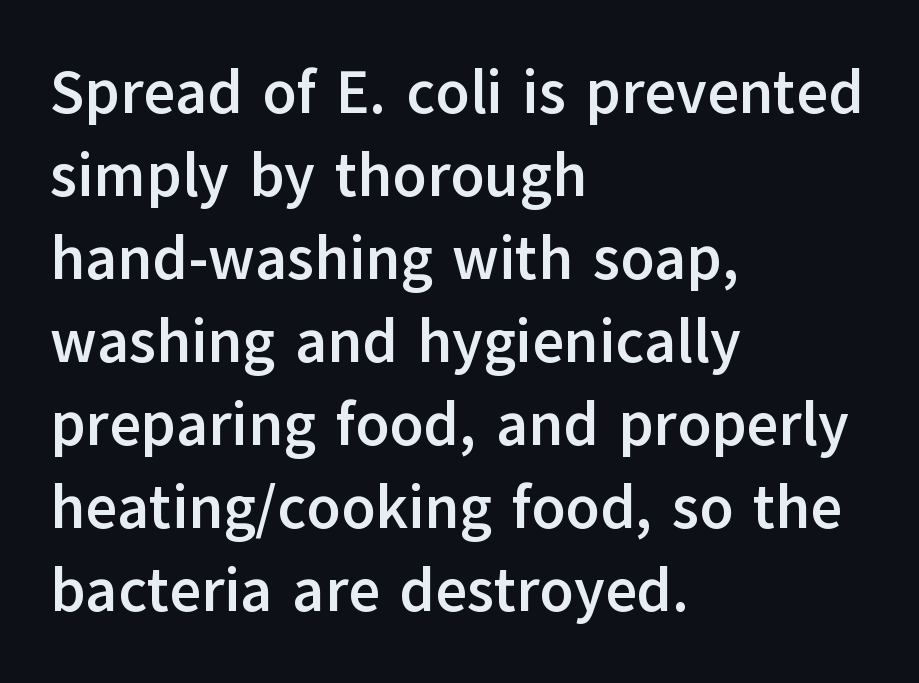
In CSS terms this would be text-align: left. These lines are rendered in a variable-pitch font. Descenders hang freely into open space. The letters stand upright; this is a roman face.
